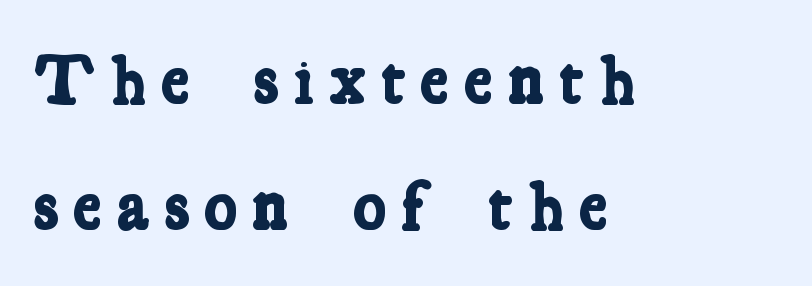
The image shows 70 px bold, condensed serif type; set left-aligned, line spacing 1.8x, unusually wide letter spacing (+0.21 em), not underlined; low stroke contrast and a medium x-height.
